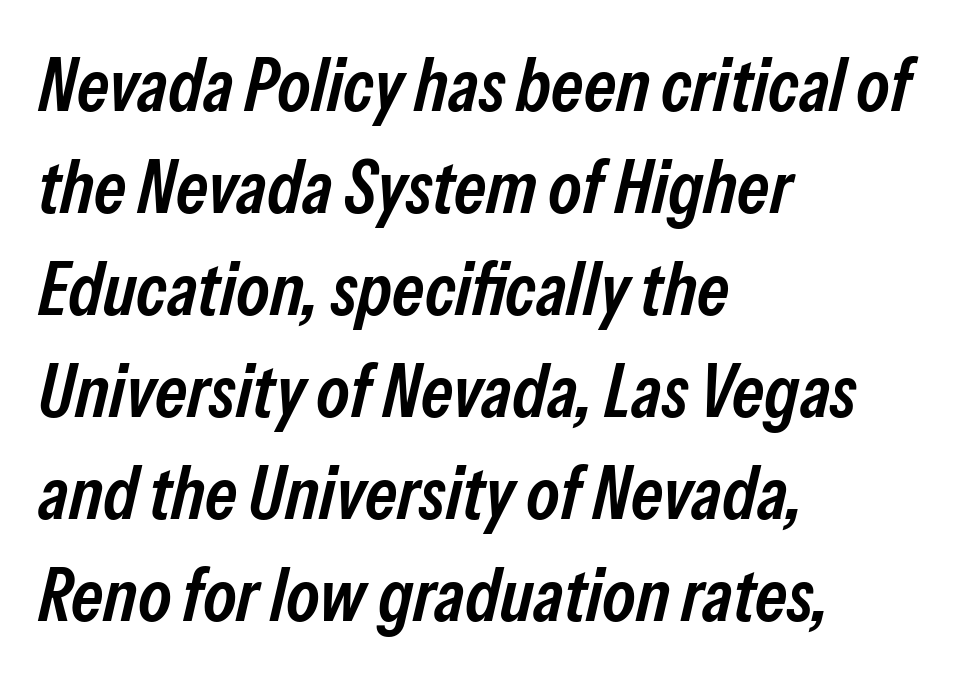
The leading is moderate, giving the passage an even texture. The sample has been set in demibold, a notch under bold. Posture: slanted. Default kerning and tracking; the words read as compact shapes. Visually the block forms a straight wall on the left and a jagged coastline on the right. Note the varied advance widths — an 'i' is clearly narrower than an 'm'.
